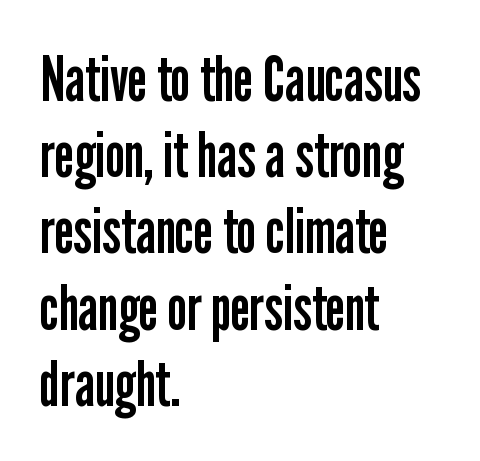
{"serif": "no", "italic": "no", "bold": "no", "weight": "regular", "width": "condensed", "stroke_contrast": "low", "x_height": "medium", "monospaced": "no", "underline": "no", "align": "left", "line_spacing_ratio": 1.21, "letter_spacing": "normal", "letter_spacing_em": 0.0, "glyph_px": 63}
